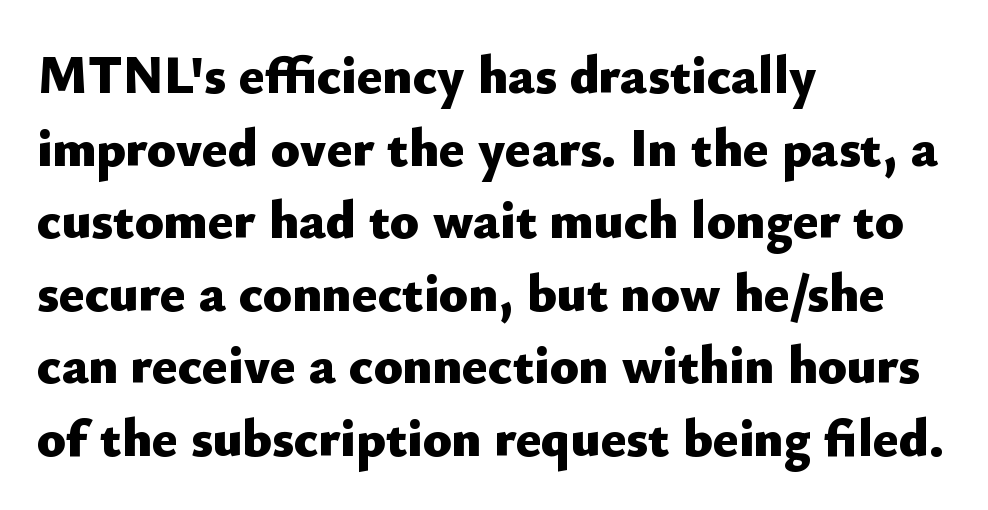
The image shows 53 px heavy sans-serif type, upright; set left-aligned, normal line spacing (1.37x), normal letter spacing, not underlined; low stroke contrast and a small x-height.
